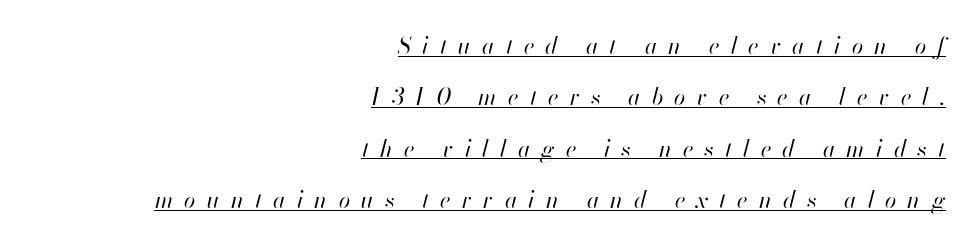
The face used here appears with an underline applied. You could fit nearly another row in the gap between these rows. When letters slant like this, we call the style italic. Layout note: lines flush right. The horizontal fit of the characters is loose and conspicuously gappy.
